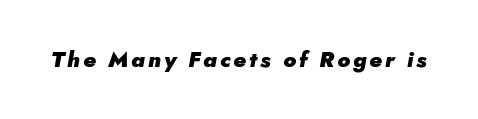
Plenty of ink on the page — the face is bold. When letters slant like this, we call the style italic. The space beneath each line is pristine and unruled.
